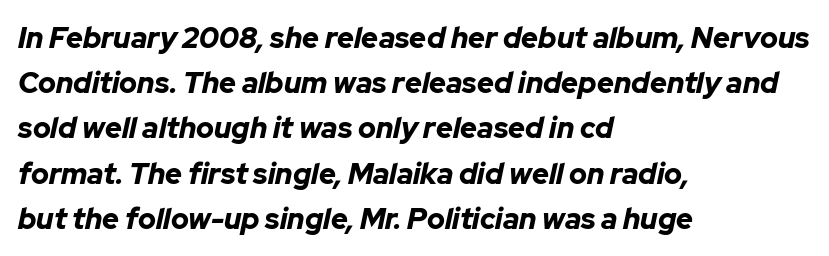
The rendering uses natural spacing where letterforms have individual widths. Does the copy run flush right? No — it runs flush left. The font's italic variant was chosen for this text. Notice how descenders clear the ascenders below comfortably — that's standard leading.
